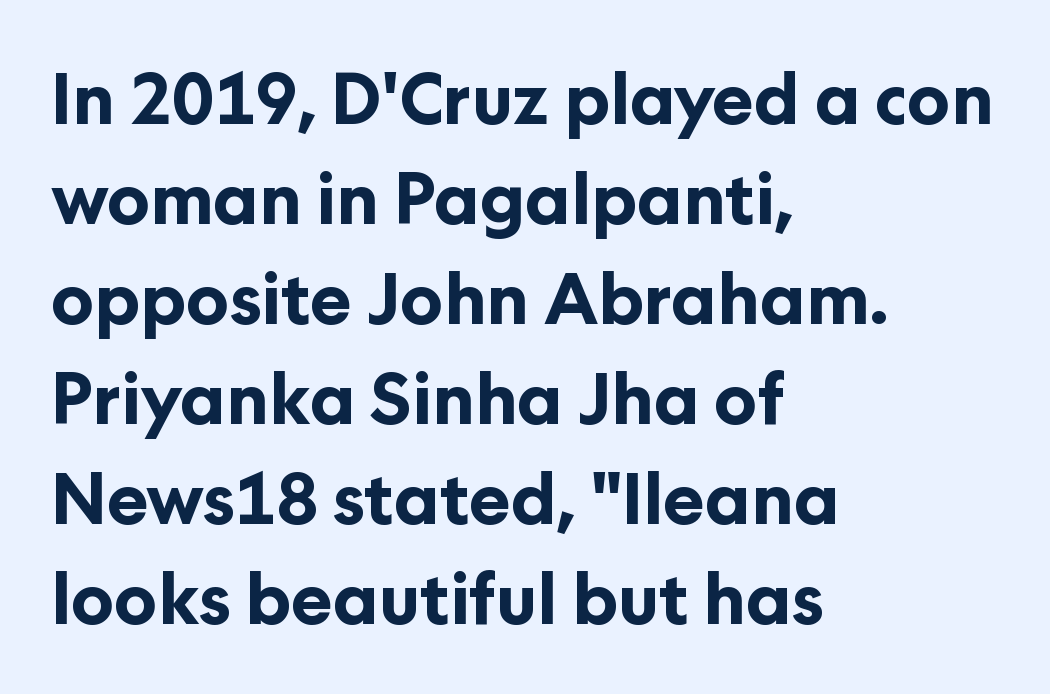
Q: Is the text bold? A: Yes.
Q: Is the text italic (slanted)? A: No, it is upright.
Q: Is the typeface a serif or a sans-serif typeface? A: Sans-serif.
Q: Is the text underlined? A: No.
Q: How is the paragraph aligned? A: Left-aligned.
Q: Is the spacing between letters normal or unusually wide? A: Normal.
Q: Is the spacing between lines tight, normal or loose? A: Normal.
Q: Width (condensed, normal, or wide)? A: Normal.
Q: Stroke contrast? A: Low.
Q: x-height? A: Medium.
Q: Monospaced? A: No.
